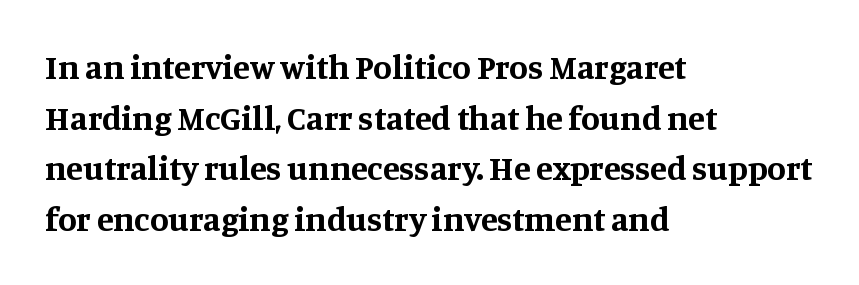
{"serif": "yes", "italic": "no", "bold": "yes", "weight": "bold", "width": "normal", "stroke_contrast": "medium", "x_height": "large", "monospaced": "no", "underline": "no", "align": "left", "line_spacing": "normal", "line_spacing_ratio": 1.49, "letter_spacing": "normal", "letter_spacing_em": 0.0, "glyph_px": 34}
